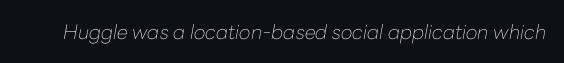
The image shows 20 px text type, italic (leaning right); set normal letter spacing, not underlined.
